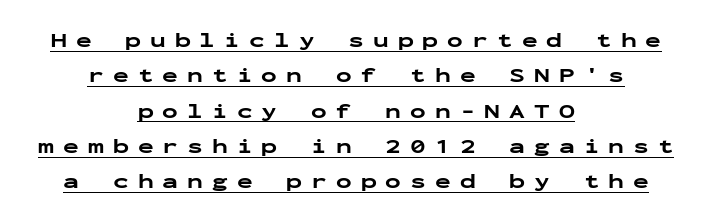
{"italic": "no", "bold": "yes", "underline": "yes", "align": "center", "line_spacing": "normal", "line_spacing_ratio": 1.68, "letter_spacing": "wide", "letter_spacing_em": 0.43, "glyph_px": 21}
